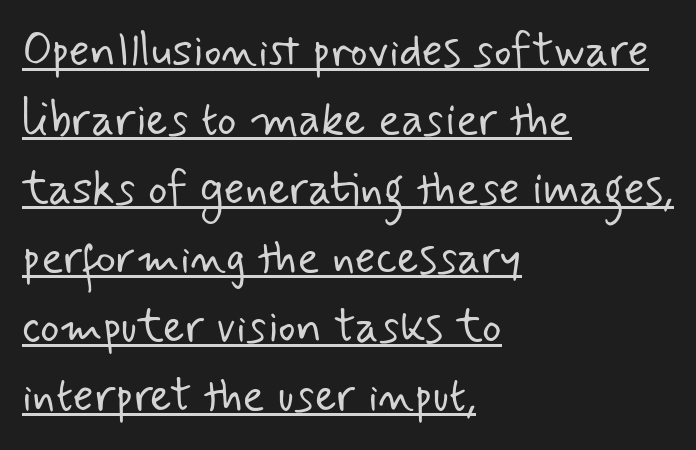
Q: Is the text bold? A: No.
Q: Is the typeface a serif or a sans-serif typeface? A: Sans-serif.
Q: Is the text underlined? A: Yes.
Q: How is the paragraph aligned? A: Left-aligned.
Q: Is the spacing between letters normal or unusually wide? A: Normal.
Q: Is the spacing between lines tight, normal or loose? A: Normal.
Q: Width (condensed, normal, or wide)? A: Normal.
Q: Stroke contrast? A: Low.
Q: x-height? A: Small.
Q: Monospaced? A: No.
